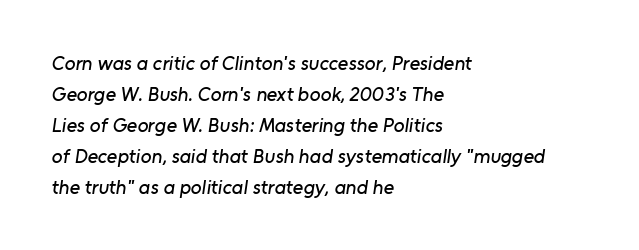
The gap between lines stays unmarked. How are the letters spaced? Ordinarily, with no added tracking. A typesetter would call this leading conventional body-copy spacing. Every row of glyphs begins at an identical x-position on the left.
